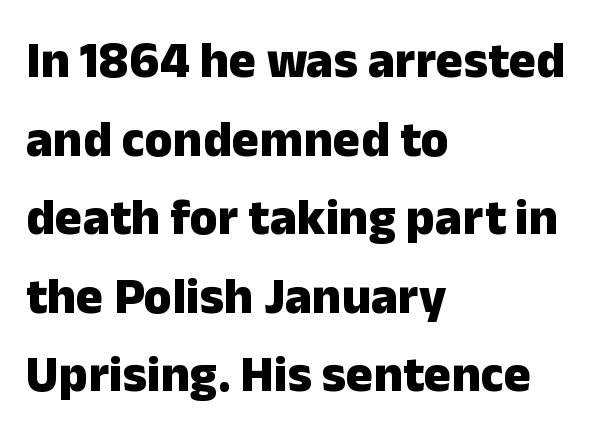
{"serif": "no", "italic": "no", "bold": "yes", "weight": "heavy", "width": "normal", "stroke_contrast": "low", "x_height": "medium", "monospaced": "no", "underline": "no", "align": "left", "line_spacing": "normal", "line_spacing_ratio": 1.54, "letter_spacing": "normal", "letter_spacing_em": 0.0, "glyph_px": 51}
